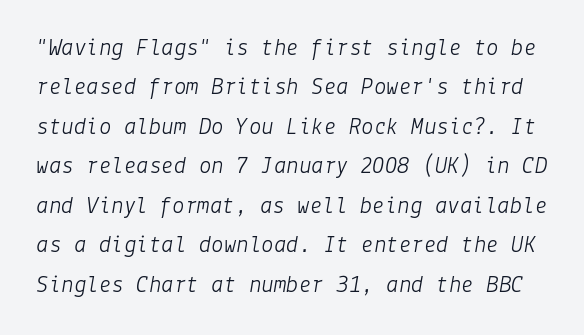
Q: Is the text bold? A: No.
Q: Is the text italic (slanted)? A: Yes, it leans right by about 9 degrees.
Q: Is the text underlined? A: No.
Q: Is the spacing between letters normal or unusually wide? A: Normal.
Q: Is the spacing between lines tight, normal or loose? A: Normal.
